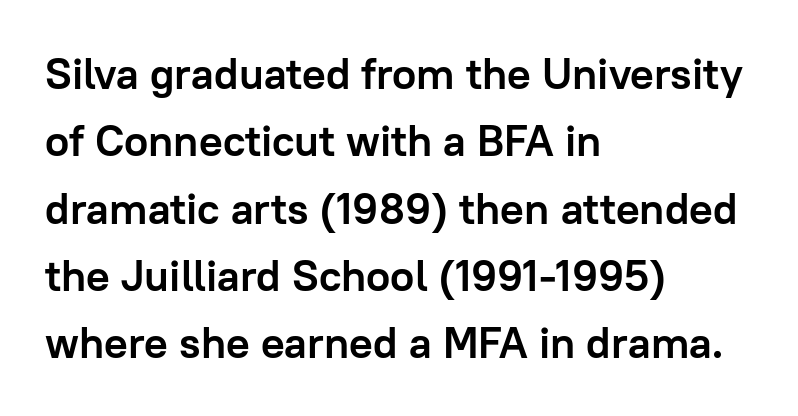
Typeset ragged right — the left edge is the straight one. Rule under the text: the space is simply empty. Set as a true bold cut, around the 700 mark. The designer left line spacing at the default. Tracking value appears to be zero — textbook default spacing. The letters stand upright; this is a roman face.
